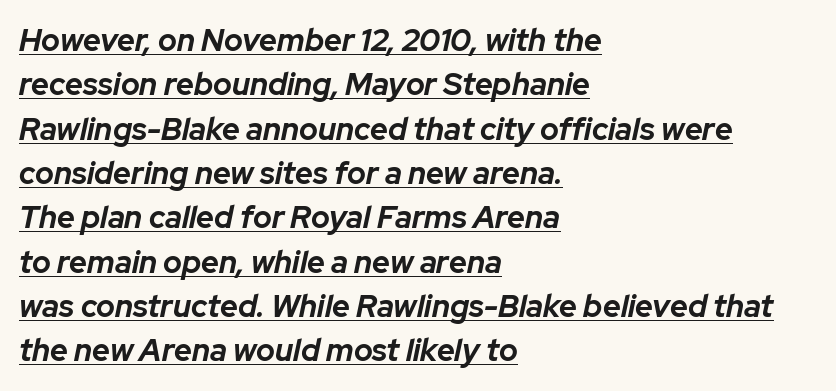
The glyphs have the mass of a bold cut. The space between consecutive lines is moderate. The typesetter chose a ragged-right arrangement here. Think of a printed novel: that variable character pitch is what you see here. Characters are canted at an angle relative to the baseline's perpendicular. Default kerning and tracking; the words read as compact shapes.
